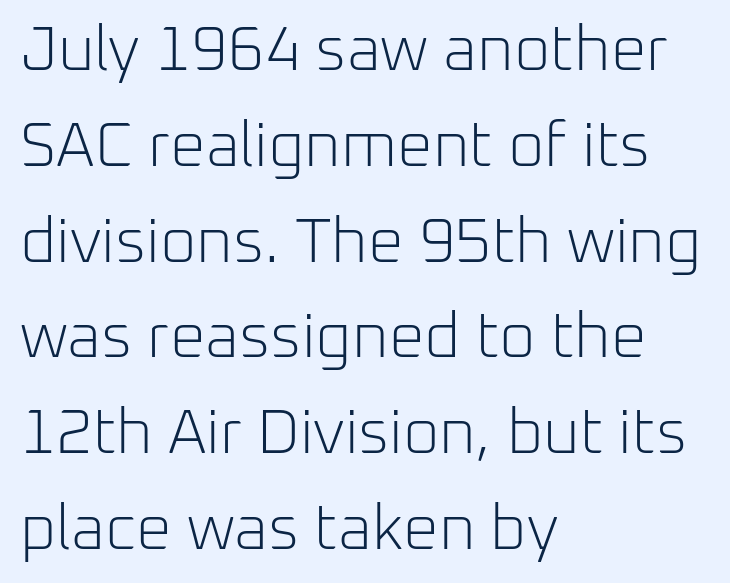
{"serif": "no", "italic": "no", "bold": "no", "weight": "light", "width": "normal", "stroke_contrast": "low", "x_height": "medium", "monospaced": "no", "underline": "no", "align": "left", "line_spacing": "normal", "line_spacing_ratio": 1.52, "letter_spacing": "normal", "letter_spacing_em": 0.0, "glyph_px": 63}
